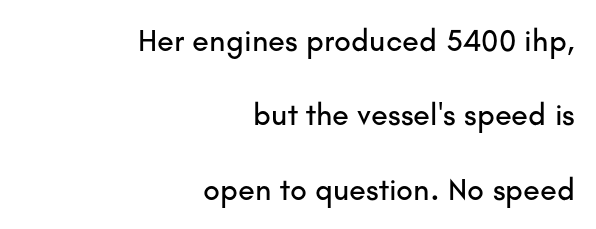
{"serif": "no", "italic": "no", "width": "normal", "stroke_contrast": "low", "x_height": "small", "monospaced": "no", "underline": "no", "align": "right", "line_spacing": "loose", "line_spacing_ratio": 2.4, "letter_spacing": "normal", "letter_spacing_em": 0.0, "glyph_px": 31}
